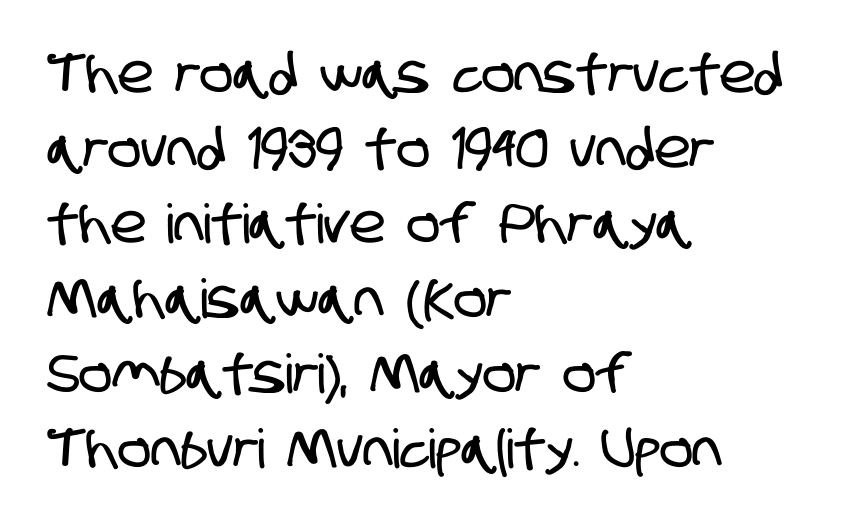
Reading down the block, your eye returns to a fixed left position each line. In terms of letterspacing, this is plain default setting. Successive baselines arrive at the customary interval. Do the characters align in a grid? No, the font is proportional.
